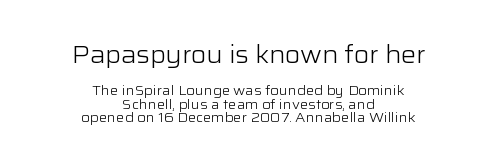
Q: Is the text bold? A: No.
Q: Is the text italic (slanted)? A: No, it is upright.
Q: Is the text underlined? A: No.
Q: How is the paragraph aligned? A: Centered.
Q: Is the spacing between letters normal or unusually wide? A: Normal.
Q: Is the spacing between lines tight, normal or loose? A: Tight.
Q: Which block of text is set in a larger size, the first (top) or the second (bottom)? A: The first (top) one.
